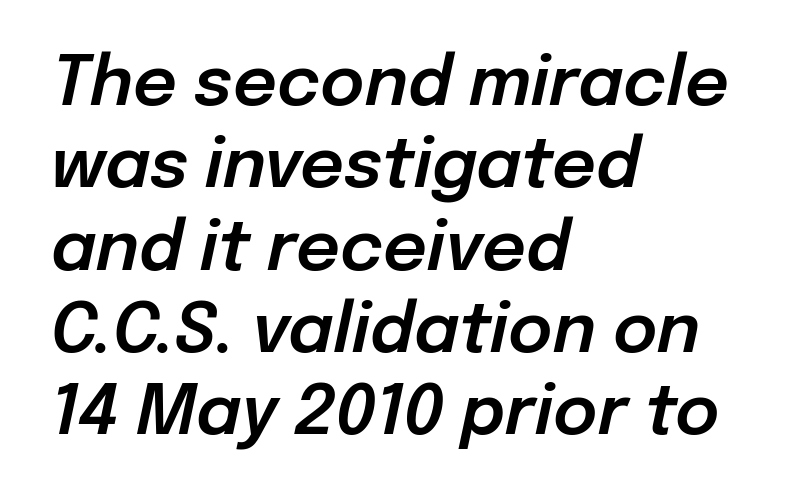
The letters advance in unequal steps, a hallmark of proportional type. This rendering uses left alignment, leaving the right contour irregular. Tracking value appears to be zero — textbook default spacing. The space directly below the letters is spotless. Italic? Definitely — the glyphs are oblique.
